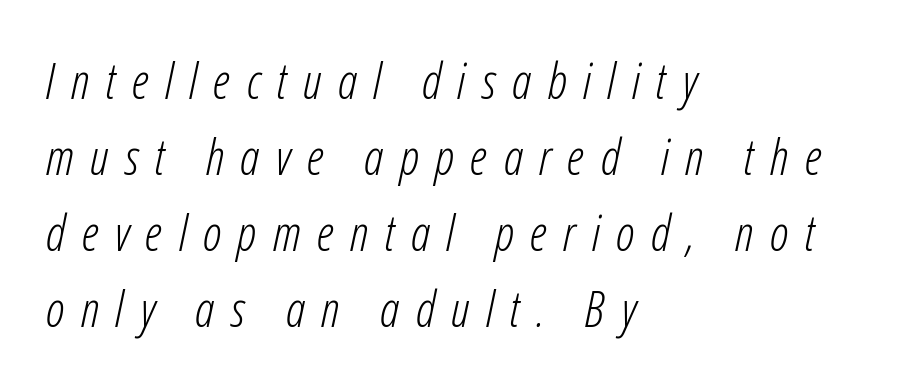
Q: Is the text bold? A: No.
Q: Is the text italic (slanted)? A: Yes, it leans right by about 12 degrees.
Q: Is the text underlined? A: No.
Q: How is the paragraph aligned? A: Left-aligned.
Q: Is the spacing between letters normal or unusually wide? A: Unusually wide.
Q: Is the spacing between lines tight, normal or loose? A: Normal.
Q: Width (condensed, normal, or wide)? A: Condensed.
Q: Stroke contrast? A: Low.
Q: x-height? A: Medium.
Q: Monospaced? A: No.
